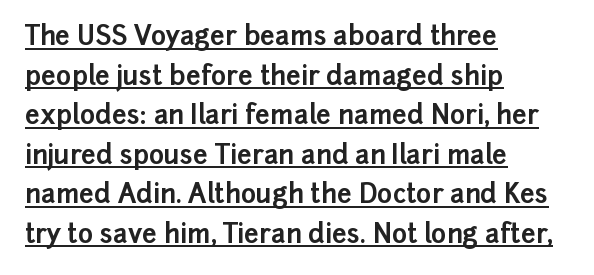
The image shows 26 px bold type, upright; set left-aligned, normal line spacing (1.52x), normal letter spacing, underlined.
